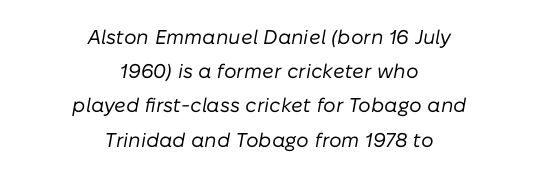
Q: Is the text bold? A: No.
Q: Is the text italic (slanted)? A: Yes, it leans right by about 10 degrees.
Q: Is the text underlined? A: No.
Q: How is the paragraph aligned? A: Centered.
Q: Is the spacing between letters normal or unusually wide? A: Normal.
